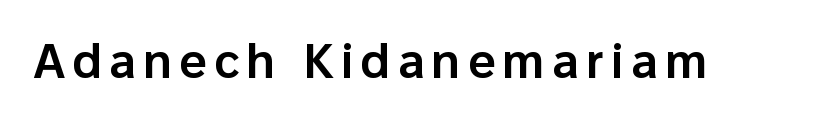
{"serif": "no", "italic": "no", "bold": "semi", "weight": "semibold", "width": "normal", "stroke_contrast": "low", "x_height": "medium", "monospaced": "no", "underline": "no", "glyph_px": 48}
